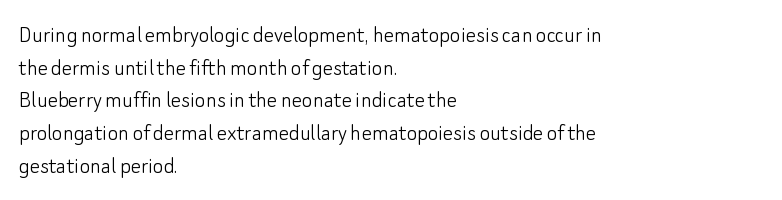
What's the leading like? Ordinary, nothing unusual. The passage shown has conventional tracking throughout. The typography opts for an upright posture over an oblique one. The passage is arranged the way most books set body copy — flush left.
